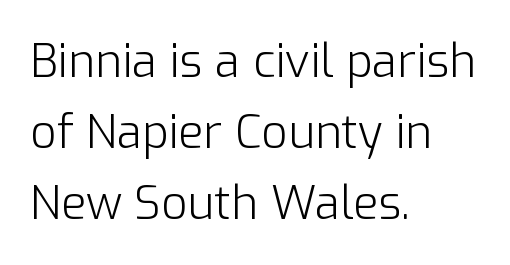
The image shows 46 px light sans-serif type, upright; set left-aligned, normal line spacing (1.54x), normal letter spacing, not underlined; low stroke contrast and a medium x-height.
